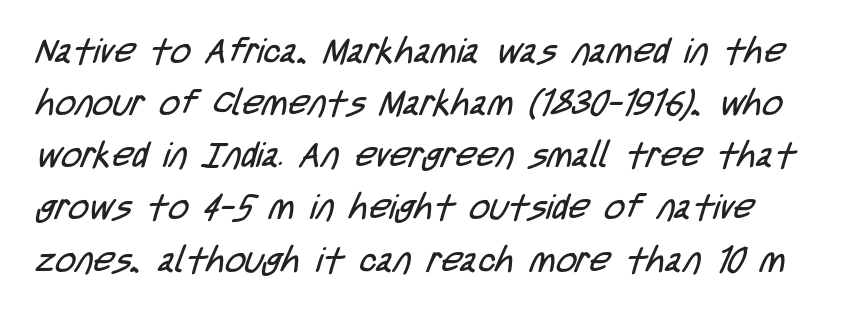
The image shows 35 px regular-weight, condensed sans-serif type; set normal line spacing (1.49x), normal letter spacing, not underlined; low stroke contrast and a large x-height.
